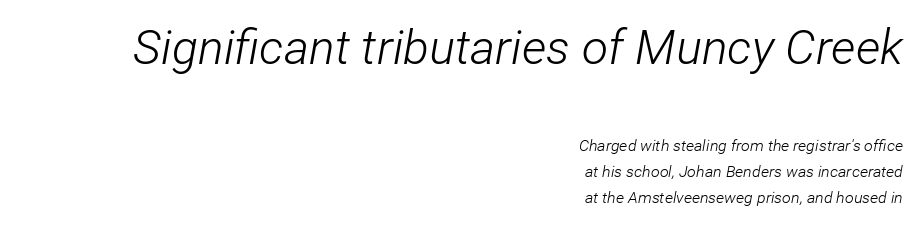
The block of text has a typical density, with ordinary space between rows. The passage shown is not bold in any degree. Look at the glyph heights: the upper group is clearly the bigger setting. Look at the tracking — it's just the regular setting, nothing added.
